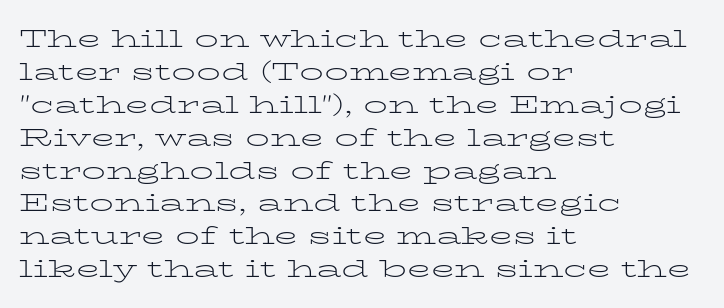
{"italic": "no", "bold": "no", "underline": "no", "align": "left", "line_spacing": "normal", "line_spacing_ratio": 1.37, "letter_spacing": "normal", "letter_spacing_em": 0.0, "glyph_px": 24}
